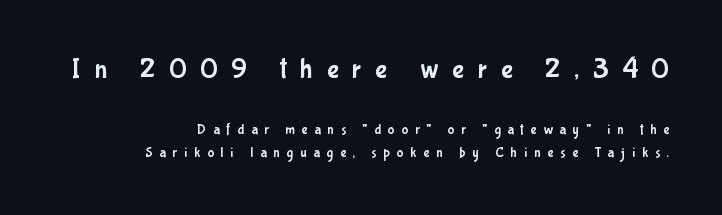
{"serif": "no", "italic": "no", "width": "condensed", "stroke_contrast": "low", "x_height": "medium", "monospaced": "no", "underline": "no", "align": "right", "line_spacing": "normal", "line_spacing_ratio": 1.65, "letter_spacing": "wide", "letter_spacing_em": 0.49, "larger_block": "first", "size_ratio": 2.0, "glyph_px": 28}
